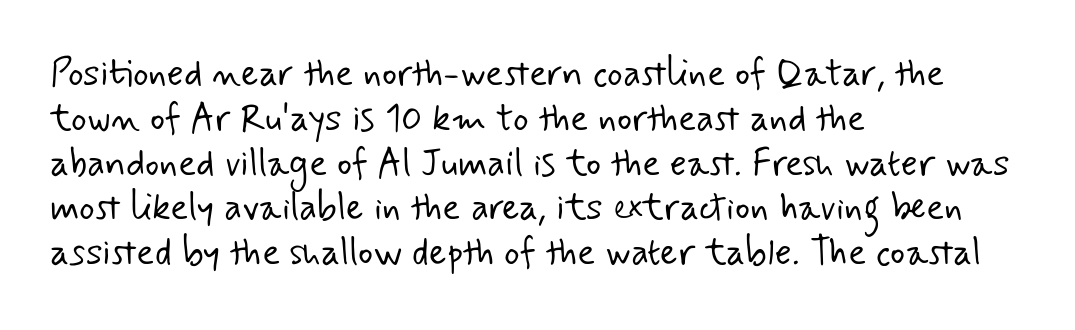
Caption: multi-line text, flush left, ragged right. The typeface chosen for these lines omits serifs. A bare baseline throughout the passage. Do the characters align in a grid? No, the font is proportional. Letters have the restrained weight of plain body copy at most. These lines keep a tight, regular rhythm from letter to letter.
